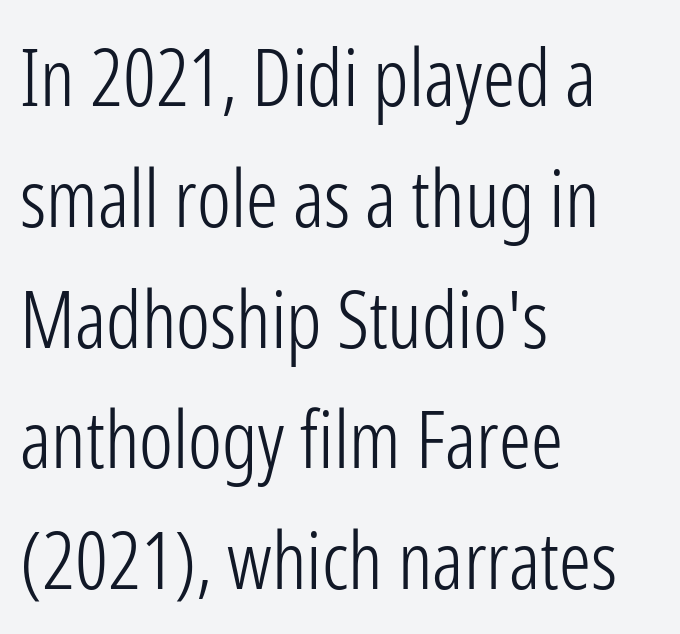
It's the straight-up-and-down kind of type. Is this a fixed-width face? No — the glyphs have proportional, varying widths. The face used here is rendered with its standard letterfit. What kind of face is this? One without serifs — a sans. Caption: multi-line text, flush left, ragged right. Each new line begins a customary step beneath the previous one.
